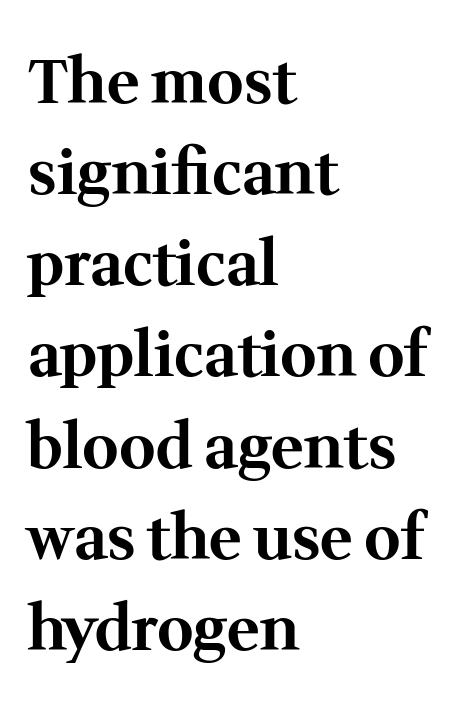
The image shows 62 px bold serif type, upright; set left-aligned, normal line spacing (1.47x), normal letter spacing, not underlined; medium stroke contrast and a medium x-height.
